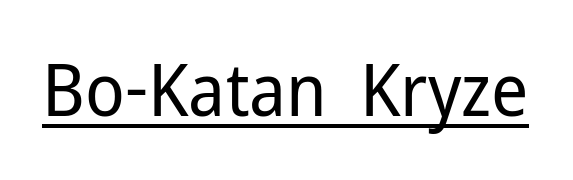
Q: Is the text bold? A: No.
Q: Is the text italic (slanted)? A: No, it is upright.
Q: Is the typeface a serif or a sans-serif typeface? A: Sans-serif.
Q: Is the text underlined? A: Yes.
Q: Is the spacing between letters normal or unusually wide? A: Normal.
Q: Width (condensed, normal, or wide)? A: Normal.
Q: Stroke contrast? A: Low.
Q: x-height? A: Medium.
Q: Monospaced? A: No.
